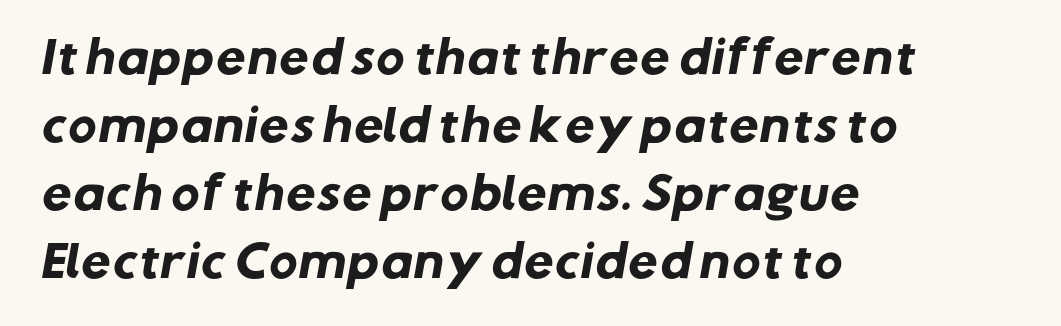
Q: Is the text bold? A: Yes.
Q: Is the typeface a serif or a sans-serif typeface? A: Sans-serif.
Q: Is the text underlined? A: No.
Q: How is the paragraph aligned? A: Left-aligned.
Q: Is the spacing between letters normal or unusually wide? A: Normal.
Q: Is the spacing between lines tight, normal or loose? A: Normal.
Q: Width (condensed, normal, or wide)? A: Normal.
Q: Stroke contrast? A: Low.
Q: x-height? A: Medium.
Q: Monospaced? A: No.
